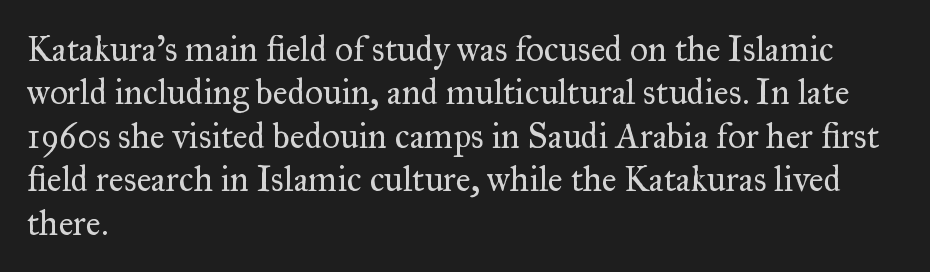
The image shows 35 px regular-weight serif type, upright; set left-aligned, line spacing 1.24x, normal letter spacing, not underlined; medium stroke contrast and a small x-height.
